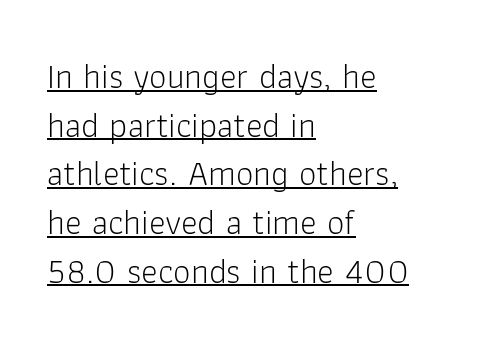
{"serif": "no", "italic": "no", "bold": "no", "weight": "light", "width": "normal", "stroke_contrast": "low", "x_height": "medium", "monospaced": "no", "underline": "yes", "align": "left", "line_spacing": "normal", "line_spacing_ratio": 1.39, "letter_spacing": "normal", "letter_spacing_em": 0.0, "glyph_px": 35}
